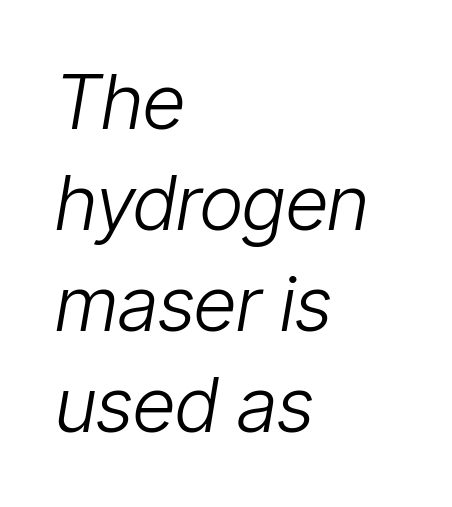
The image shows 76 px light, condensed type, italic (leaning right); set left-aligned, normal line spacing (1.33x), normal letter spacing, not underlined; low stroke contrast and a medium x-height.
